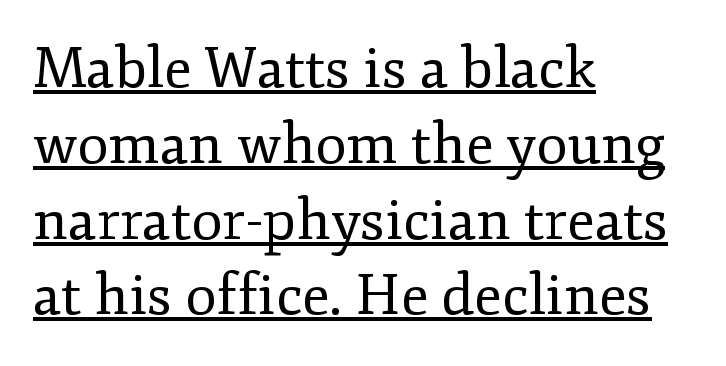
{"serif": "yes", "italic": "no", "bold": "no", "weight": "regular", "width": "normal", "stroke_contrast": "low", "x_height": "small", "monospaced": "no", "underline": "yes", "align": "left", "line_spacing": "normal", "line_spacing_ratio": 1.33, "letter_spacing": "normal", "letter_spacing_em": 0.0, "glyph_px": 57}
